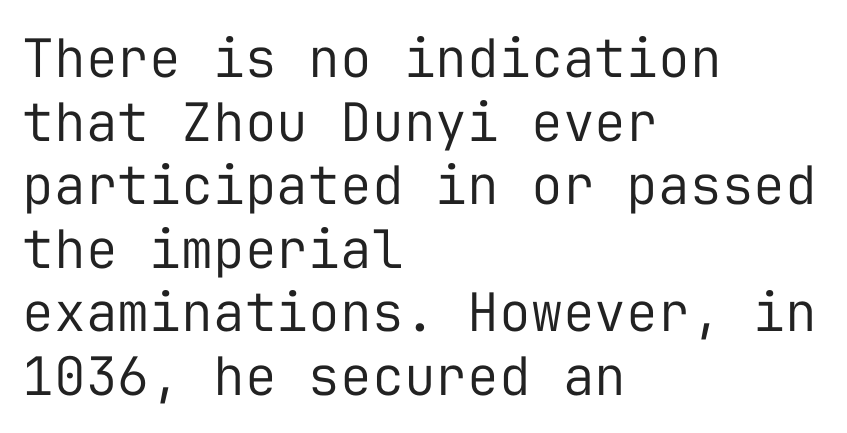
Q: Is the text bold? A: No.
Q: Is the text italic (slanted)? A: No, it is upright.
Q: Is the typeface a serif or a sans-serif typeface? A: Sans-serif.
Q: Is the text underlined? A: No.
Q: How is the paragraph aligned? A: Left-aligned.
Q: Is the spacing between letters normal or unusually wide? A: Normal.
Q: Width (condensed, normal, or wide)? A: Normal.
Q: Stroke contrast? A: Low.
Q: x-height? A: Medium.
Q: Monospaced? A: Yes.
